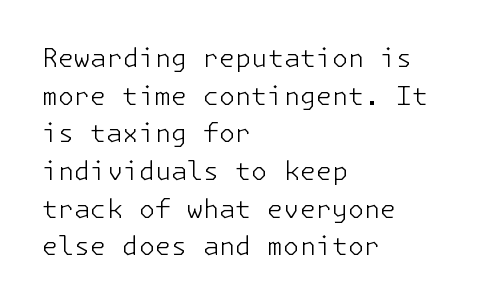
This sample is left-justified, so line endings fall wherever the words run out. Short note: letters normally spaced. These lines were composed using upright roman letters. Nothing heavy about these letters — not bold at all. The glyphs are unaccompanied by any horizontal stroke below them. Quick note: interline space is typical.
